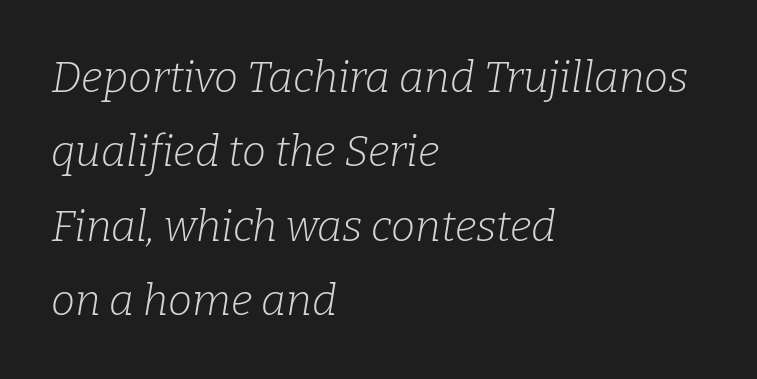
The image shows 43 px light serif type, italic (leaning right); set left-aligned, line spacing 1.73x, normal letter spacing, not underlined; low stroke contrast and a medium x-height.
